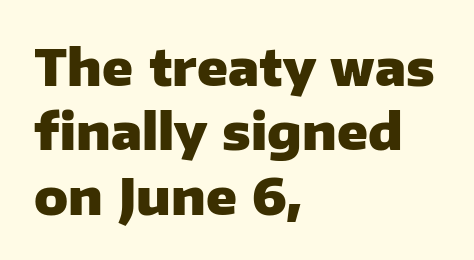
The line texture is even and compact thanks to regular tracking. Has an underline been added? It has not. Vertically, the passage feels balanced, rows spaced as you'd expect. These lines were composed using upright roman letters. Is this a fixed-width face? No — the glyphs have proportional, varying widths. The letters carry no serifs — their stems end cleanly without finishing strokes.
